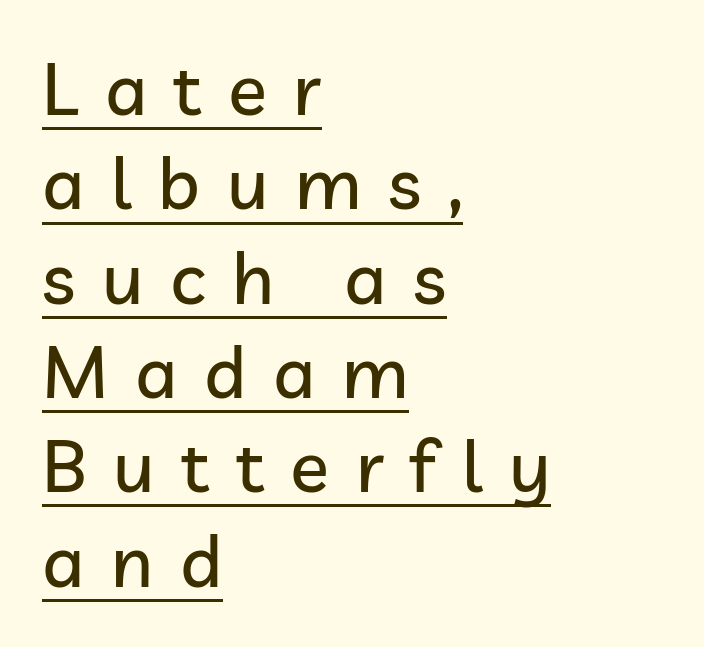
Q: Is the text italic (slanted)? A: No, it is upright.
Q: Is the typeface a serif or a sans-serif typeface? A: Sans-serif.
Q: Is the text underlined? A: Yes.
Q: How is the paragraph aligned? A: Left-aligned.
Q: Is the spacing between letters normal or unusually wide? A: Unusually wide.
Q: Is the spacing between lines tight, normal or loose? A: Normal.
Q: Width (condensed, normal, or wide)? A: Normal.
Q: Stroke contrast? A: Low.
Q: x-height? A: Medium.
Q: Monospaced? A: No.
